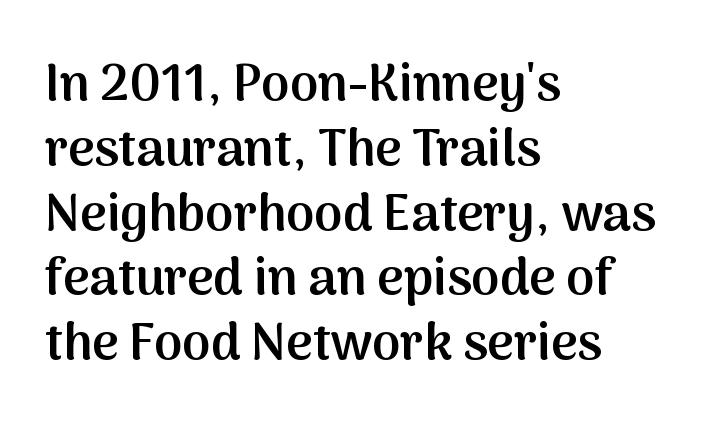
{"serif": "no", "italic": "no", "bold": "semi", "weight": "semibold", "width": "normal", "stroke_contrast": "medium", "x_height": "medium", "monospaced": "no", "underline": "no", "align": "left", "line_spacing": "normal", "line_spacing_ratio": 1.27, "letter_spacing": "normal", "letter_spacing_em": 0.0, "glyph_px": 51}
